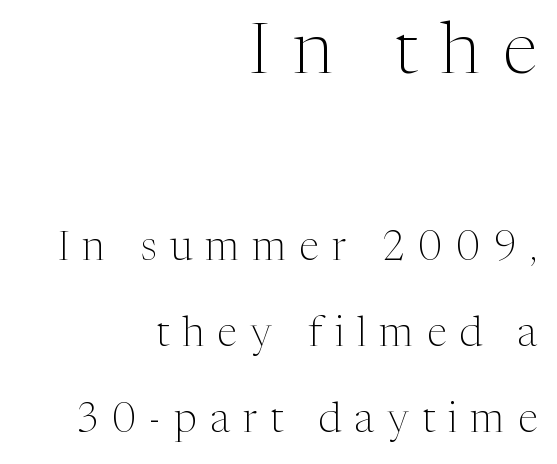
Visually the block forms a straight wall on the right and a jagged coastline on the left. Descender tails drop into unmarked territory. Weight: regular or lighter. This sample trades compactness for vertical openness between lines.
